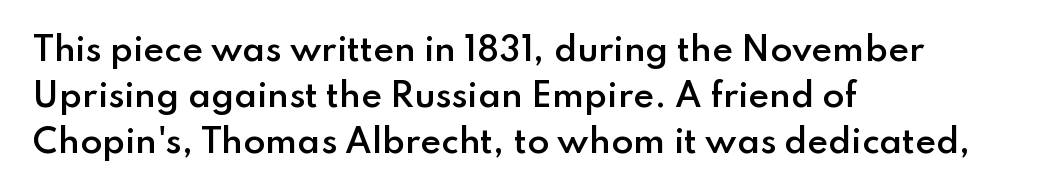
Designer's note — italics off, roman on. No word sits above an underline. Heft: intermediate — a semibold. The paragraph has a hard left edge and a soft right edge.
